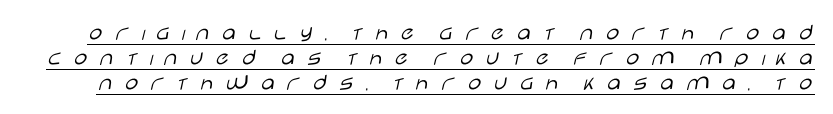
The passage shown is underscored from start to finish. Caption: expanded tracking, letters set apart. The face looks like a standard text weight, possibly lighter. The line-height multiplier appears low, near solid setting.
